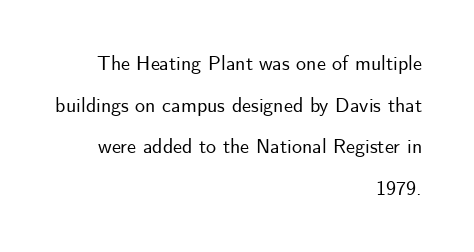
You could fit nearly another row in the gap between these rows. Check under the words: just untouched page. If you drew a line through each stem, it would be perfectly vertical. Inter-character spacing is left at the font's built-in metrics.
